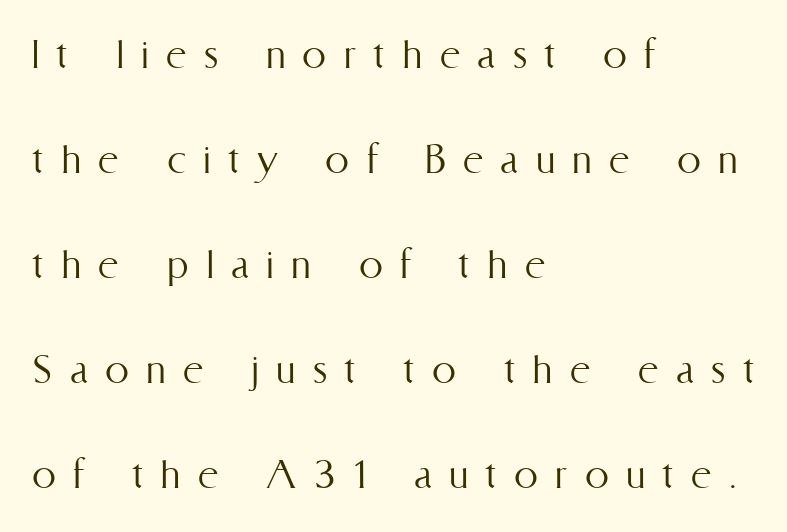
The paragraph shown leans on its left margin. Think of a printed novel: that variable character pitch is what you see here. This is roman type, the default non-slanted kind. One glance says open: line gaps are wider than usual.
